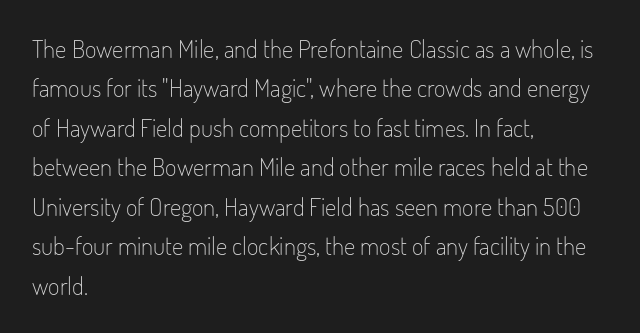
This block has exactly the height ordinary leading produces. Heft: none added — not bold. The face used here is rendered with its standard letterfit. Horizontally, the lines are justified to the leading edge only.
